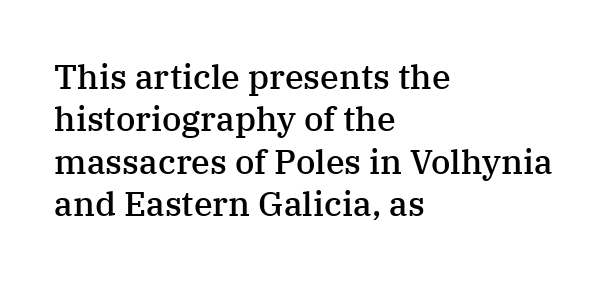
{"serif": "yes", "italic": "no", "bold": "semi", "weight": "semibold", "width": "normal", "stroke_contrast": "medium", "x_height": "medium", "monospaced": "no", "underline": "no", "align": "left", "line_spacing": "normal", "line_spacing_ratio": 1.25, "letter_spacing": "normal", "letter_spacing_em": 0.0, "glyph_px": 34}
